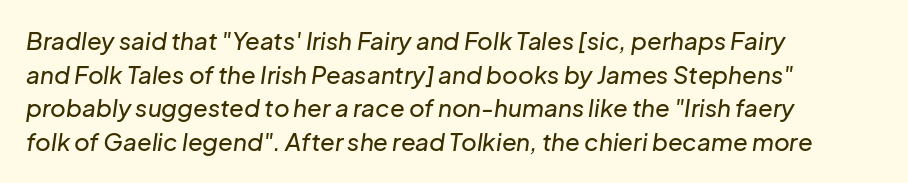
Q: Is the text italic (slanted)? A: Yes, it leans right by about 8 degrees.
Q: Is the text underlined? A: No.
Q: How is the paragraph aligned? A: Left-aligned.
Q: Is the spacing between letters normal or unusually wide? A: Normal.
Q: Is the spacing between lines tight, normal or loose? A: Normal.
